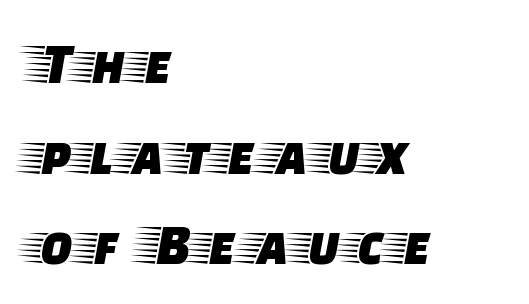
{"serif": "yes", "width": "wide", "stroke_contrast": "low", "x_height": "large", "monospaced": "no", "underline": "no", "align": "left", "line_spacing": "normal", "line_spacing_ratio": 1.51, "glyph_px": 60}
